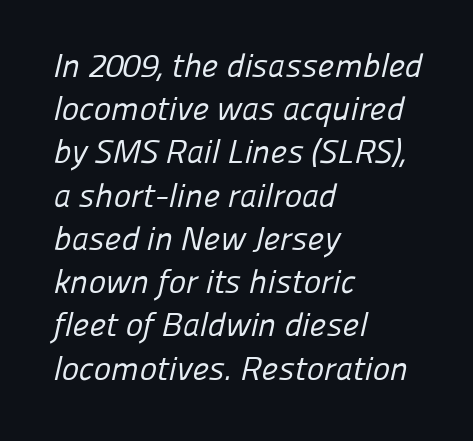
{"serif": "no", "bold": "no", "weight": "regular", "width": "normal", "stroke_contrast": "low", "x_height": "medium", "monospaced": "no", "underline": "no", "align": "left", "line_spacing": "normal", "line_spacing_ratio": 1.31, "letter_spacing": "normal", "letter_spacing_em": 0.0, "glyph_px": 33}
